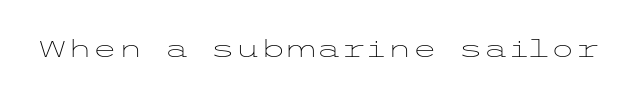
{"italic": "no", "bold": "no", "underline": "no", "letter_spacing": "normal", "letter_spacing_em": 0.0, "glyph_px": 23}
